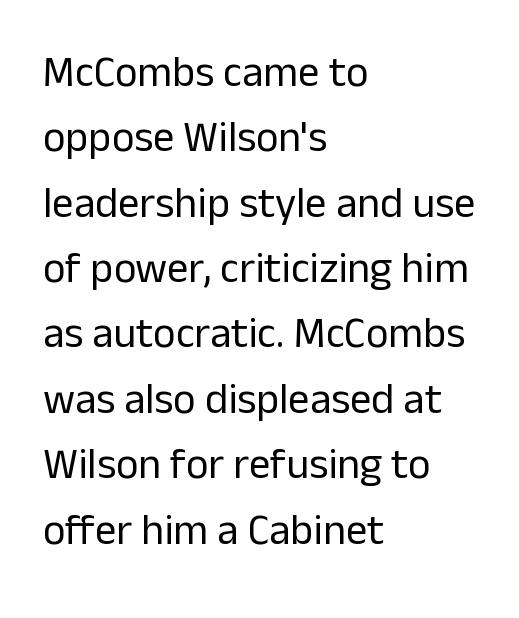
The letters sit at their default tracking, neither squeezed nor spread. A typesetter would label this face a sans. Compared with a centered layout, this one pins lines to the left instead. Is this a fixed-width face? No — the glyphs have proportional, varying widths.
